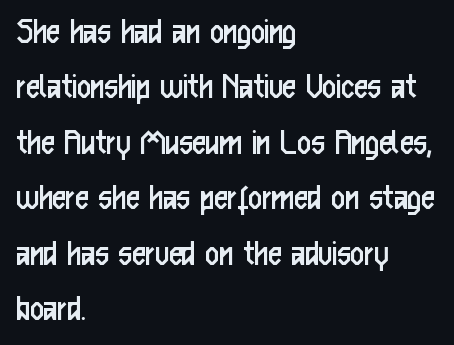
The image shows 38 px regular-weight, condensed sans-serif type, upright; set left-aligned, normal line spacing (1.46x), normal letter spacing, not underlined; low stroke contrast and a medium x-height.
